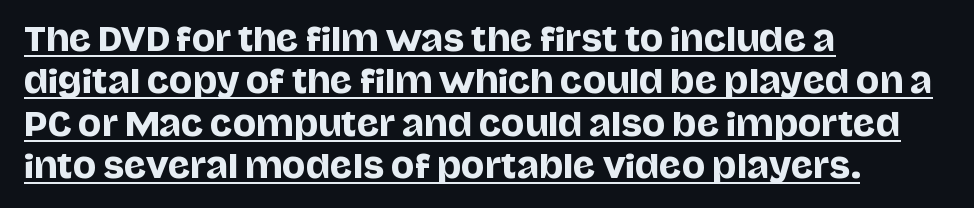
Q: Is the text italic (slanted)? A: No, it is upright.
Q: Is the typeface a serif or a sans-serif typeface? A: Sans-serif.
Q: Is the text underlined? A: Yes.
Q: How is the paragraph aligned? A: Left-aligned.
Q: Is the spacing between letters normal or unusually wide? A: Normal.
Q: Is the spacing between lines tight, normal or loose? A: Normal.
Q: Width (condensed, normal, or wide)? A: Normal.
Q: Stroke contrast? A: Low.
Q: x-height? A: Large.
Q: Monospaced? A: No.
